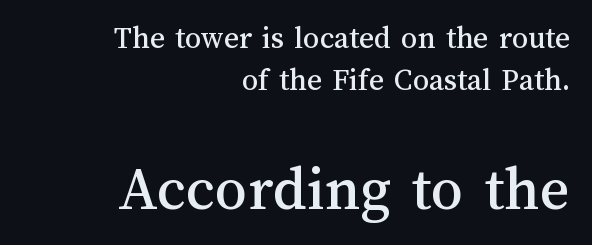
Right-aligned paragraph, ragged on the left. Vertically, the passage feels balanced, rows spaced as you'd expect. Is there any slant? The stems are plumb. The space directly below the letters is spotless. Tracking here is standard; glyphs follow each other at the usual distance.
